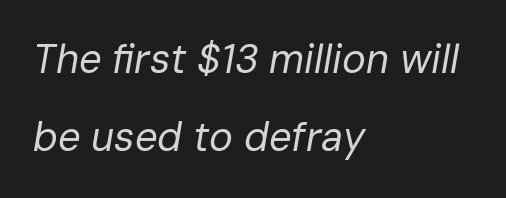
{"italic": "yes", "lean": "right", "slant_degrees": 10, "bold": "no", "weight": "regular", "width": "normal", "stroke_contrast": "low", "x_height": "medium", "monospaced": "no", "underline": "no", "align": "left", "line_spacing": "loose", "line_spacing_ratio": 1.96, "letter_spacing": "normal", "letter_spacing_em": 0.0, "glyph_px": 40}
